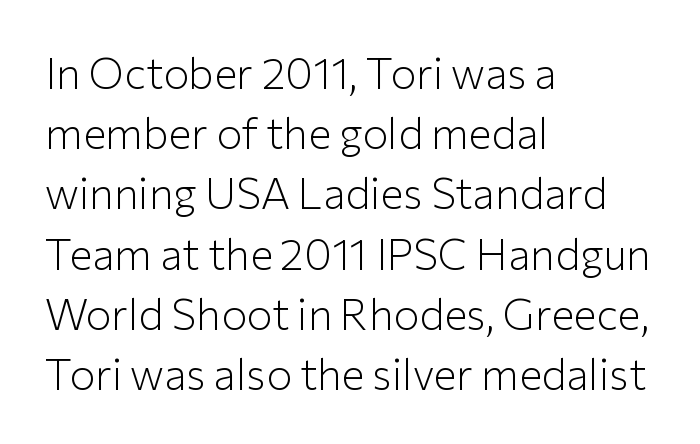
The image shows 43 px light sans-serif type, upright; set left-aligned, normal line spacing (1.4x), normal letter spacing, not underlined; low stroke contrast and a medium x-height.
